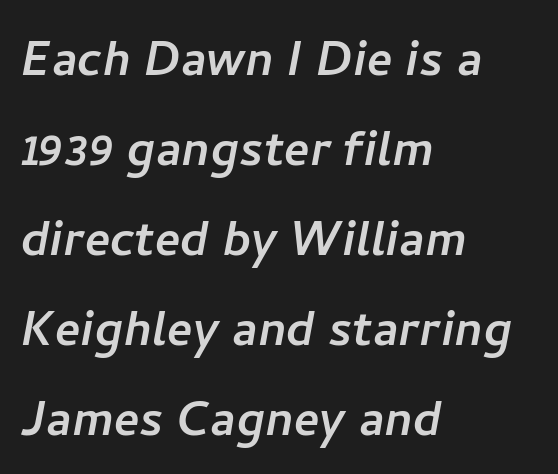
{"serif": "no", "width": "normal", "stroke_contrast": "low", "x_height": "medium", "monospaced": "no", "underline": "no", "align": "left", "line_spacing": "normal", "line_spacing_ratio": 1.5, "letter_spacing": "normal", "letter_spacing_em": 0.0, "glyph_px": 60}
